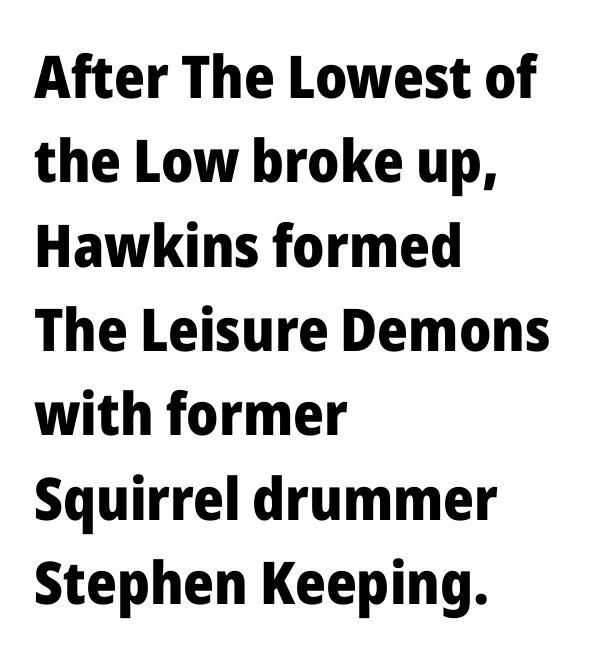
{"serif": "no", "italic": "no", "bold": "yes", "weight": "heavy", "width": "normal", "stroke_contrast": "low", "x_height": "medium", "monospaced": "no", "underline": "no", "align": "left", "line_spacing": "normal", "line_spacing_ratio": 1.43, "letter_spacing": "normal", "letter_spacing_em": 0.0, "glyph_px": 59}
